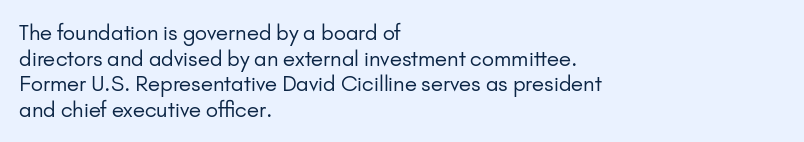
Does extra space separate the letters? No, they use regular spacing. The passage is arranged the way most books set body copy — flush left. The area under the type is left untouched. The face looks like a standard text weight, possibly lighter. Notice how the stems are strictly vertical — no italics here.
